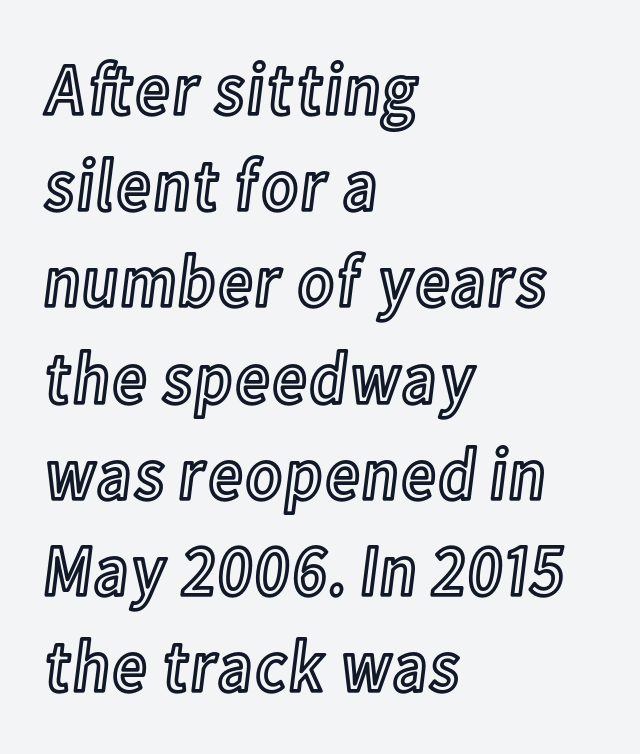
Baseline-to-baseline distance is the conventional proportion of letter height. Is this a fixed-width face? No — the glyphs have proportional, varying widths. Alignment: flush left. The letters sit at their default tracking, neither squeezed nor spread.
